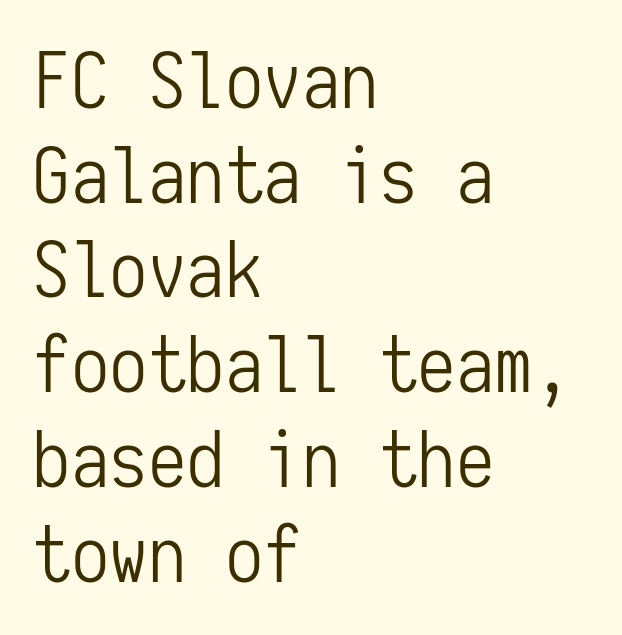
{"serif": "no", "italic": "no", "bold": "no", "weight": "light", "width": "condensed", "stroke_contrast": "low", "x_height": "medium", "monospaced": "yes", "underline": "no", "align": "left", "line_spacing_ratio": 1.23, "letter_spacing": "normal", "letter_spacing_em": 0.0, "glyph_px": 77}
